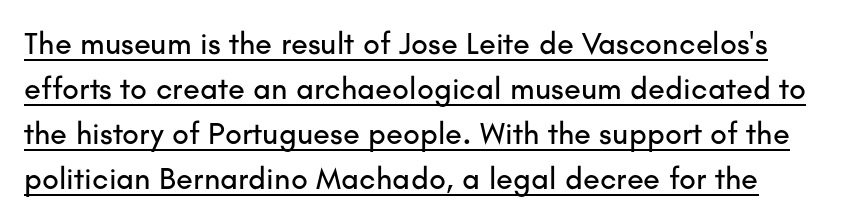
{"serif": "no", "italic": "no", "width": "normal", "stroke_contrast": "low", "x_height": "small", "monospaced": "no", "underline": "yes", "align": "left", "line_spacing": "normal", "line_spacing_ratio": 1.45, "letter_spacing": "normal", "letter_spacing_em": 0.0, "glyph_px": 31}
